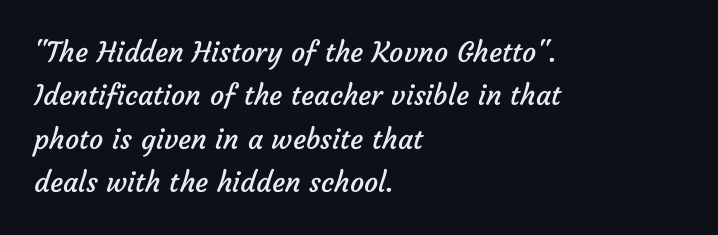
Q: Is the text bold? A: No.
Q: Is the typeface a serif or a sans-serif typeface? A: Sans-serif.
Q: Is the text underlined? A: No.
Q: How is the paragraph aligned? A: Left-aligned.
Q: Is the spacing between letters normal or unusually wide? A: Normal.
Q: Is the spacing between lines tight, normal or loose? A: Normal.
Q: Width (condensed, normal, or wide)? A: Normal.
Q: Stroke contrast? A: Low.
Q: x-height? A: Medium.
Q: Monospaced? A: No.
